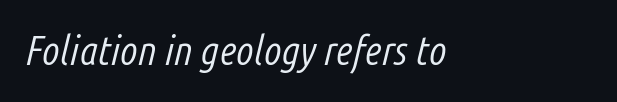
These glyphs show unthickened strokes, regular width or finer. Check under the words: just untouched page. Spacing verdict: proportional, widths tailored to each character. Notice how the stems are inclined rather than vertical — that's the hallmark of italics. The letterforms sit shoulder to shoulder at normal distance.
